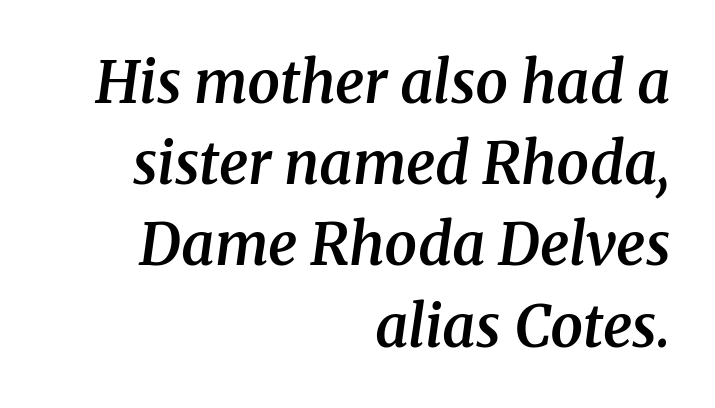
Q: Is the text bold? A: Semi-bold.
Q: Is the text italic (slanted)? A: Yes, it leans right by about 8 degrees.
Q: Is the typeface a serif or a sans-serif typeface? A: Serif.
Q: Is the text underlined? A: No.
Q: How is the paragraph aligned? A: Right-aligned.
Q: Is the spacing between letters normal or unusually wide? A: Normal.
Q: Is the spacing between lines tight, normal or loose? A: Normal.
Q: Width (condensed, normal, or wide)? A: Normal.
Q: Stroke contrast? A: Medium.
Q: x-height? A: Medium.
Q: Monospaced? A: No.
